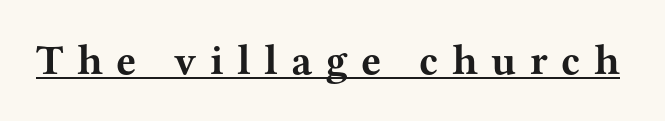
Q: Is the text bold? A: Yes.
Q: Is the text italic (slanted)? A: No, it is upright.
Q: Is the typeface a serif or a sans-serif typeface? A: Serif.
Q: Is the text underlined? A: Yes.
Q: Is the spacing between letters normal or unusually wide? A: Unusually wide.
Q: Width (condensed, normal, or wide)? A: Wide.
Q: Stroke contrast? A: Medium.
Q: x-height? A: Medium.
Q: Monospaced? A: No.
